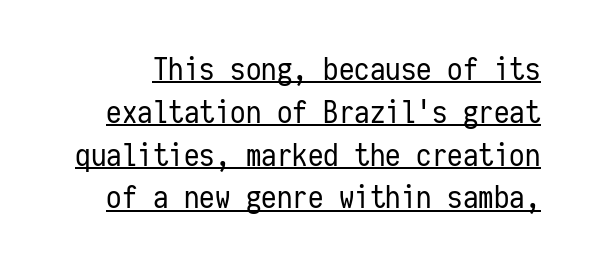
Each new line begins a customary step beneath the previous one. Heaviness? Minimal to ordinary, like unemphasized prose. Do the characters align in a grid? Yes, the font is monospaced. Does the lettering tilt? It doesn't — this is upright. Is there an underline? Yes — a line sits under the letters.
